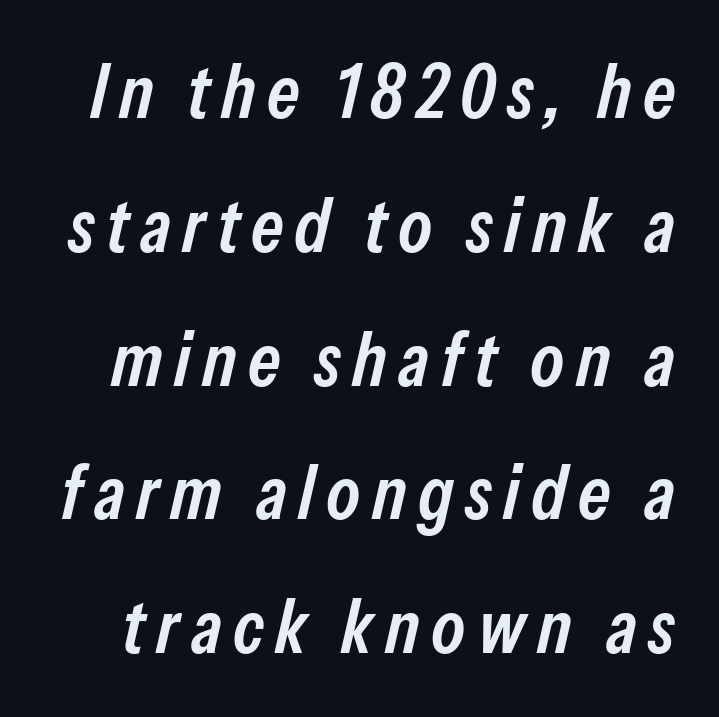
Q: Is the text bold? A: Semi-bold.
Q: Is the text italic (slanted)? A: Yes, it leans right by about 13 degrees.
Q: Is the text underlined? A: No.
Q: Width (condensed, normal, or wide)? A: Condensed.
Q: Stroke contrast? A: Low.
Q: x-height? A: Medium.
Q: Monospaced? A: No.
